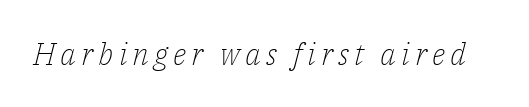
Quick note: underline off. Ink coverage per letter is moderate at most. Do the characters align in a grid? No, the font is proportional. The rendering shows small feet on the letterforms — a serif design.
